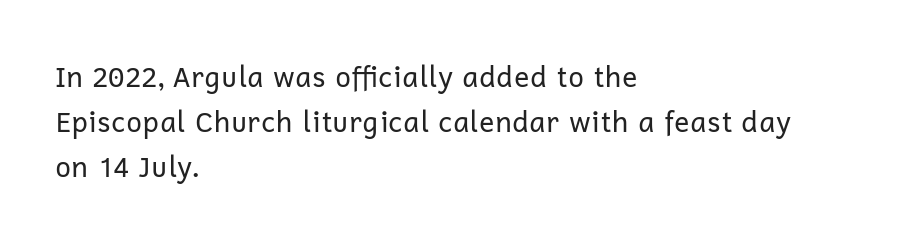
Q: Is the text bold? A: No.
Q: Is the text italic (slanted)? A: No, it is upright.
Q: Is the typeface a serif or a sans-serif typeface? A: Sans-serif.
Q: Is the text underlined? A: No.
Q: How is the paragraph aligned? A: Left-aligned.
Q: Is the spacing between letters normal or unusually wide? A: Normal.
Q: Is the spacing between lines tight, normal or loose? A: Normal.
Q: Width (condensed, normal, or wide)? A: Normal.
Q: Stroke contrast? A: Low.
Q: x-height? A: Medium.
Q: Monospaced? A: No.
